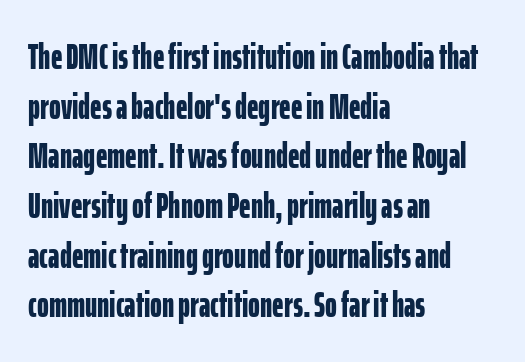
The image shows 36 px bold, condensed sans-serif type, upright; set left-aligned, normal line spacing (1.38x), normal letter spacing, not underlined; low stroke contrast and a medium x-height.
